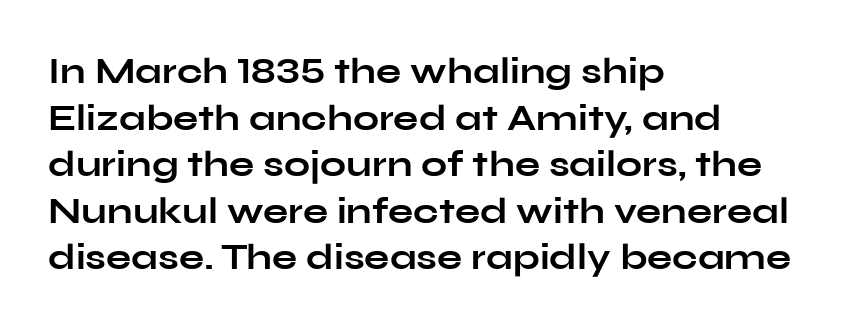
Honestly, the row spacing looks completely unremarkable. The characters display no serif detailing; their extremities are plain. Caption: multi-line text, flush left, ragged right. The rendering keeps characters at their native spacing.
